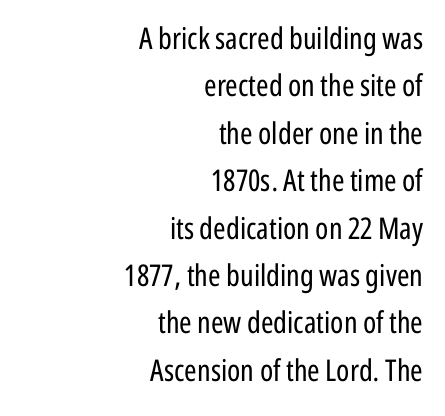
{"serif": "no", "italic": "no", "bold": "no", "weight": "regular", "width": "condensed", "stroke_contrast": "low", "x_height": "medium", "monospaced": "no", "underline": "no", "align": "right", "line_spacing": "normal", "line_spacing_ratio": 1.58, "letter_spacing": "normal", "letter_spacing_em": 0.0, "glyph_px": 30}
